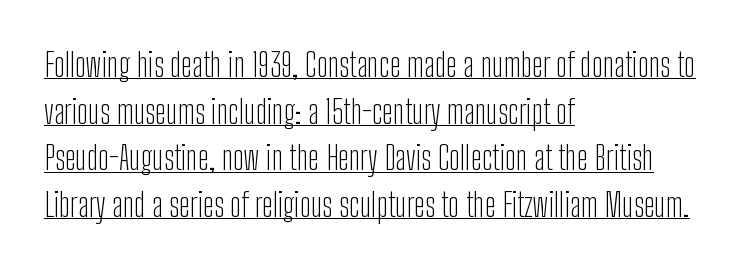
{"serif": "no", "italic": "no", "bold": "no", "weight": "light", "width": "condensed", "stroke_contrast": "low", "x_height": "medium", "monospaced": "no", "underline": "yes", "align": "left", "line_spacing": "normal", "line_spacing_ratio": 1.41, "letter_spacing": "normal", "letter_spacing_em": 0.0, "glyph_px": 33}
